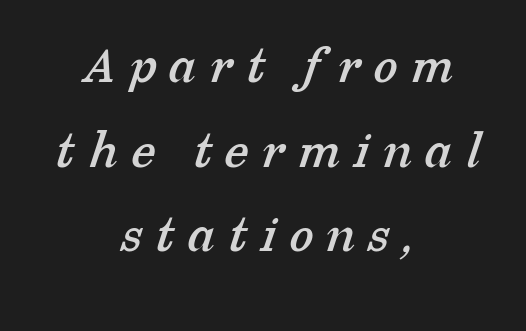
The image shows 55 px serif type; set centered, normal line spacing (1.54x), unusually wide letter spacing (+0.24 em), not underlined; low stroke contrast and a medium x-height.
